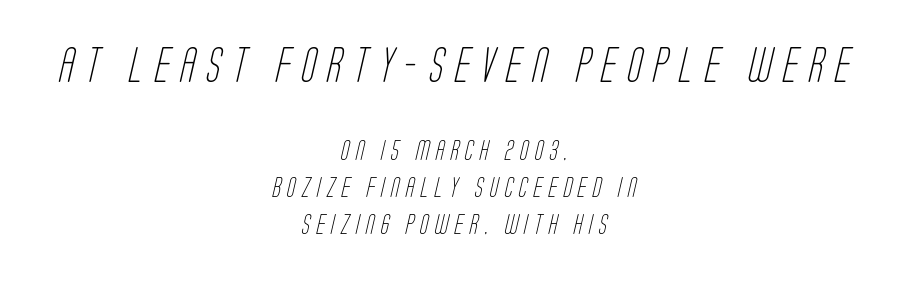
This rendering widens character spacing well past its baseline value. You get the large type first, then a drop to smaller type. The string is rendered with underlining switched off. Note the varied advance widths — an 'i' is clearly narrower than an 'm'. Weight: regular or lighter.
